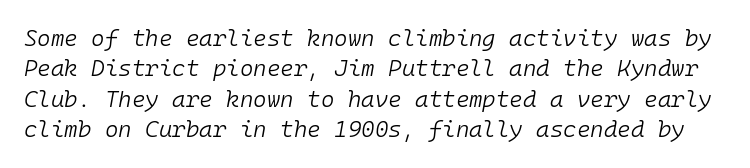
Q: Is the text bold? A: No.
Q: Is the text italic (slanted)? A: Yes, it leans right by about 10 degrees.
Q: Is the text underlined? A: No.
Q: Is the spacing between letters normal or unusually wide? A: Normal.
Q: Is the spacing between lines tight, normal or loose? A: Normal.
